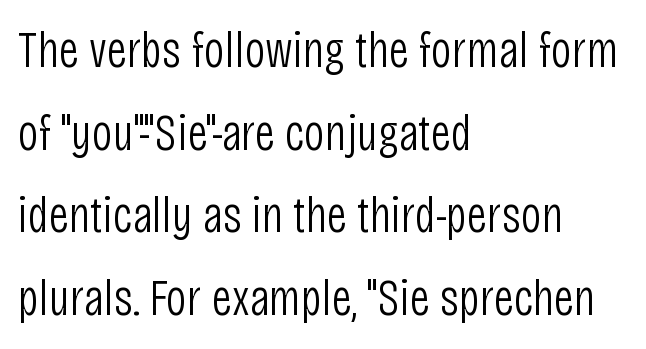
The image shows 52 px light, condensed sans-serif type, upright; set left-aligned, normal line spacing (1.59x), normal letter spacing, not underlined; low stroke contrast and a large x-height.
